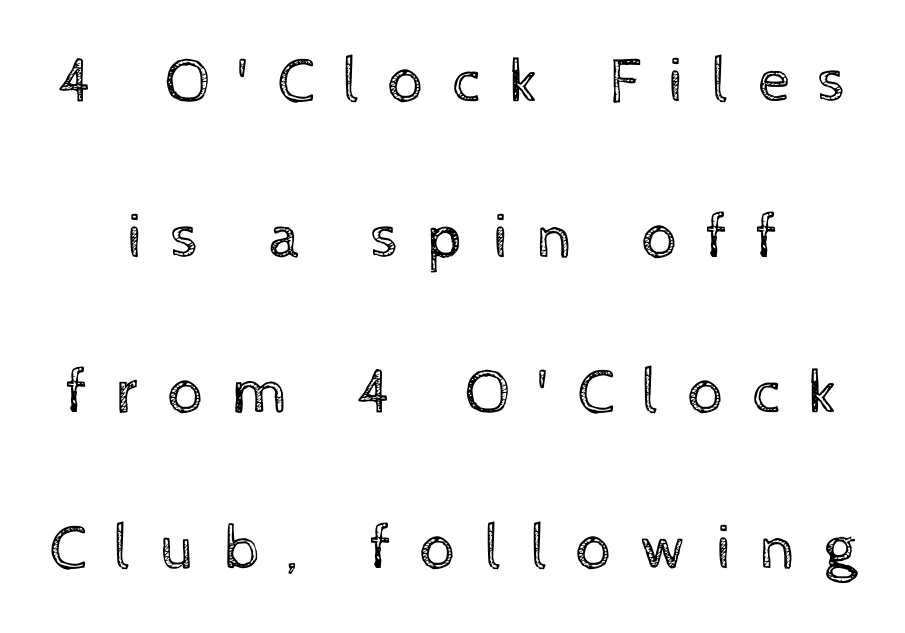
{"italic": "no", "bold": "no", "weight": "regular", "width": "normal", "x_height": "medium", "monospaced": "no", "underline": "no", "line_spacing": "loose", "line_spacing_ratio": 2.43, "letter_spacing": "wide", "letter_spacing_em": 0.43, "glyph_px": 64}
